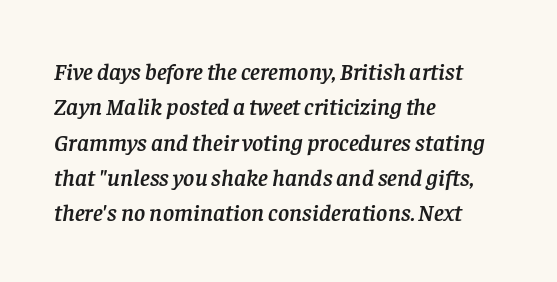
The image shows 24 px text type, italic (leaning right); set left-aligned, normal line spacing (1.47x), normal letter spacing, not underlined.
